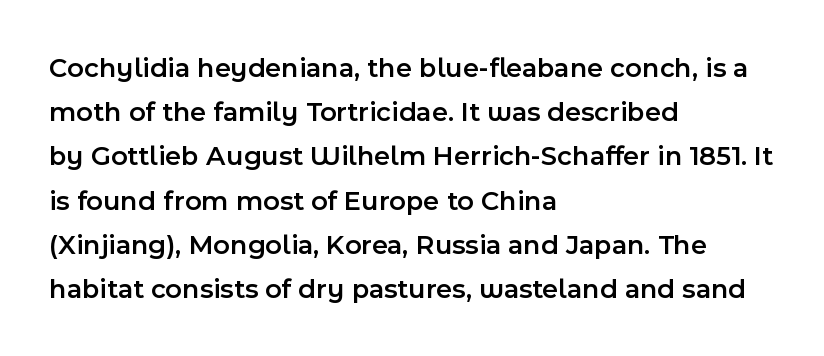
The paragraph shown leans on its left margin. Check under the words: just untouched page. The line-height multiplier appears to be the usual default. The rendering keeps characters at their native spacing. Examine the stroke ends and you'll find no serifs.
